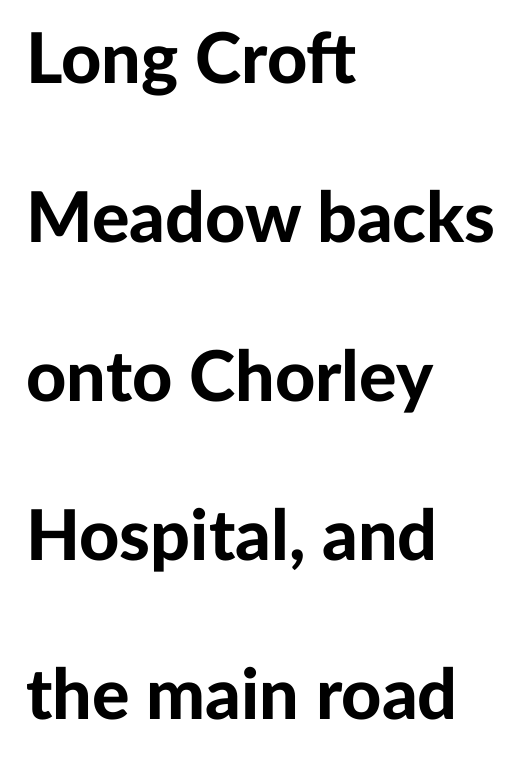
The image shows 70 px bold sans-serif type, upright; set left-aligned, loose line spacing (2.27x), normal letter spacing, not underlined; low stroke contrast and a medium x-height.
